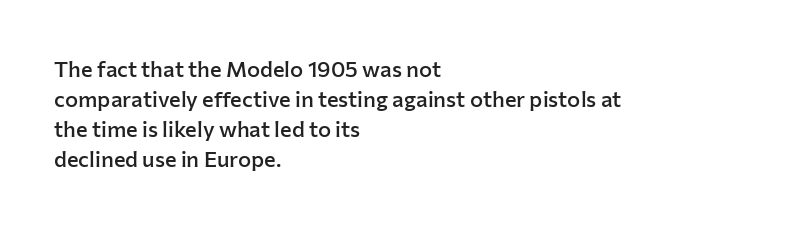
The image shows 22 px text type, upright; set left-aligned, normal line spacing (1.36x), normal letter spacing, not underlined.
